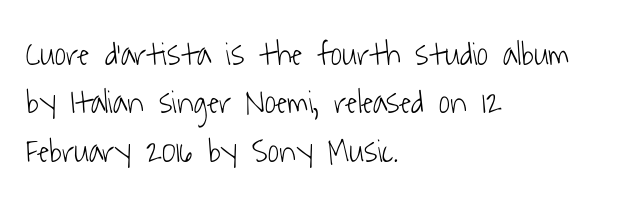
The image shows 34 px light, condensed sans-serif type; set left-aligned, normal line spacing (1.42x), normal letter spacing, not underlined; low stroke contrast and a medium x-height.
